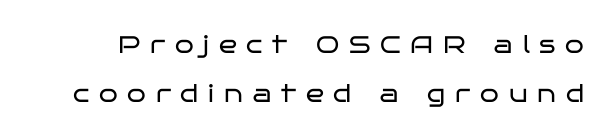
The image shows 24 px text type, upright; set loose line spacing (2.05x), unusually wide letter spacing (+0.41 em), not underlined.
